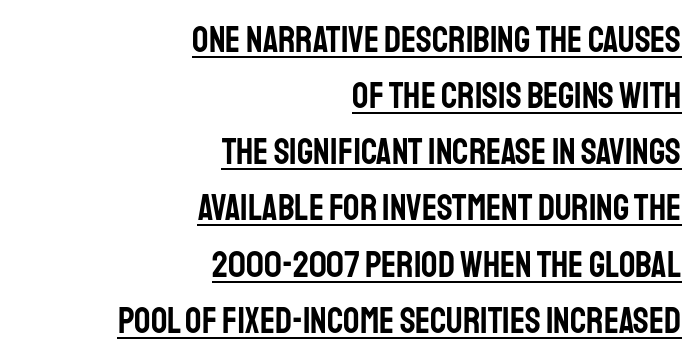
{"serif": "no", "italic": "no", "width": "condensed", "stroke_contrast": "low", "x_height": "large", "monospaced": "no", "underline": "yes", "align": "right", "line_spacing": "normal", "line_spacing_ratio": 1.56, "letter_spacing": "normal", "letter_spacing_em": 0.0, "glyph_px": 36}
